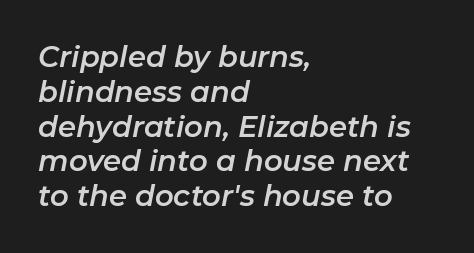
{"italic": "yes", "lean": "right", "slant_degrees": 11, "width": "normal", "stroke_contrast": "low", "x_height": "medium", "monospaced": "no", "underline": "no", "align": "left", "line_spacing_ratio": 1.2, "letter_spacing": "normal", "letter_spacing_em": 0.0, "glyph_px": 29}
